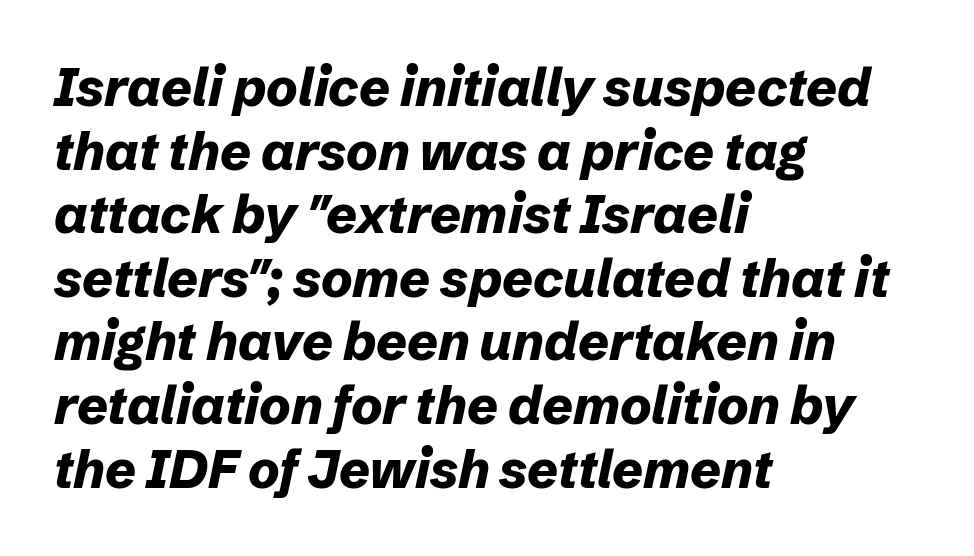
This rendering features lettering with no underline. These words are printed bold, with thick strokes throughout. Horizontal alignment here is leftward, the default for most running prose. Compared with ordinary roman type, these characters are visibly tilted. Tracking here is standard; glyphs follow each other at the usual distance.
